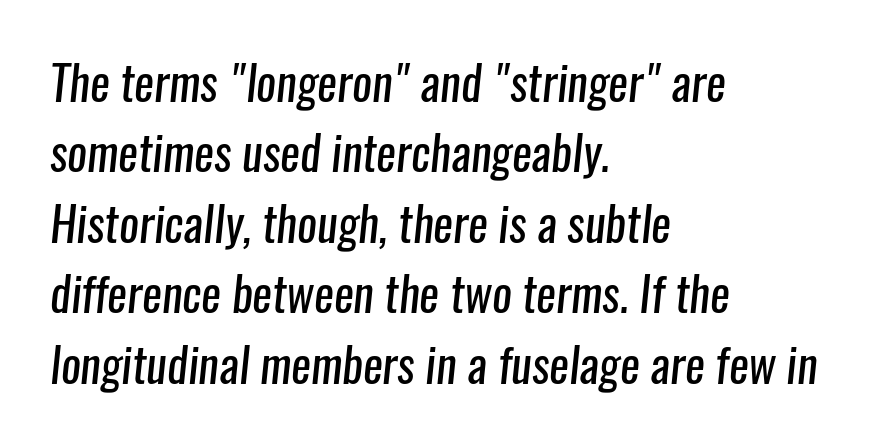
Q: Is the text bold? A: No.
Q: Is the typeface a serif or a sans-serif typeface? A: Sans-serif.
Q: Is the text underlined? A: No.
Q: How is the paragraph aligned? A: Left-aligned.
Q: Is the spacing between letters normal or unusually wide? A: Normal.
Q: Is the spacing between lines tight, normal or loose? A: Normal.
Q: Width (condensed, normal, or wide)? A: Condensed.
Q: Stroke contrast? A: Low.
Q: x-height? A: Medium.
Q: Monospaced? A: No.
